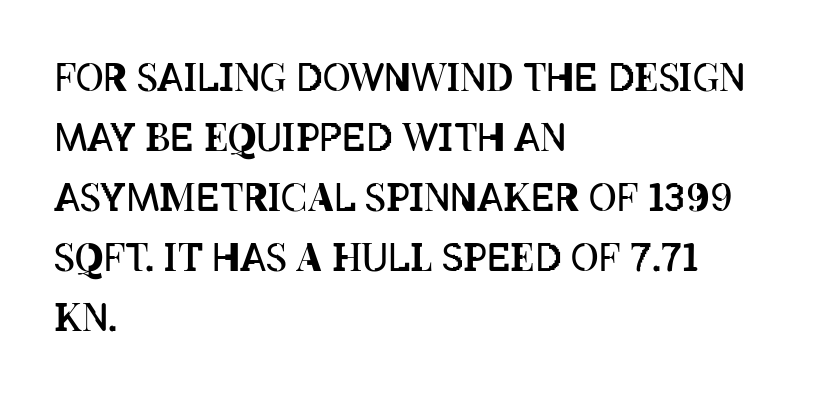
The image shows 38 px regular-weight, condensed type, upright; set left-aligned, normal line spacing (1.58x), normal letter spacing, not underlined; low stroke contrast and a large x-height.
